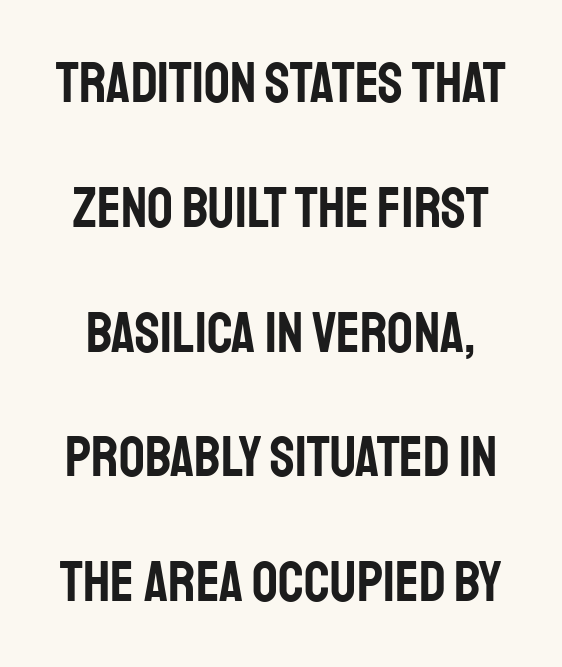
The image shows 57 px condensed sans-serif type, upright; set loose line spacing (2.19x), normal letter spacing, not underlined; low stroke contrast and a large x-height.
